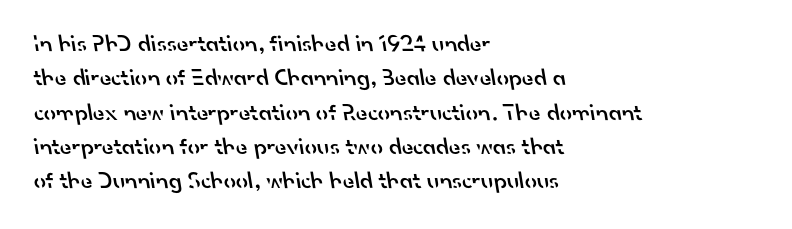
Weight check: semibold — heavier than regular, not quite bold. Successive baselines arrive at the customary interval. Between one letter and the next there's only the usual sliver of space. Each line starts at the same left margin while the right side varies. Any mark beneath the type? The region is blank.
